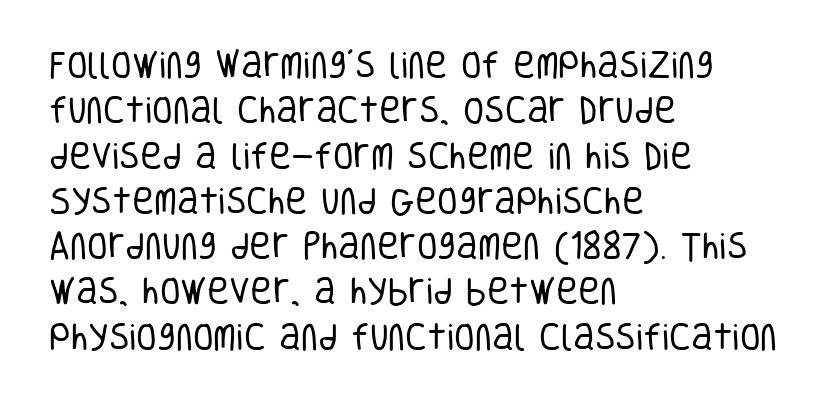
Q: Is the text bold? A: No.
Q: Is the text italic (slanted)? A: No, it is upright.
Q: Is the typeface a serif or a sans-serif typeface? A: Sans-serif.
Q: Is the text underlined? A: No.
Q: How is the paragraph aligned? A: Left-aligned.
Q: Is the spacing between letters normal or unusually wide? A: Normal.
Q: Is the spacing between lines tight, normal or loose? A: Normal.
Q: Width (condensed, normal, or wide)? A: Condensed.
Q: Stroke contrast? A: Low.
Q: x-height? A: Large.
Q: Monospaced? A: No.
